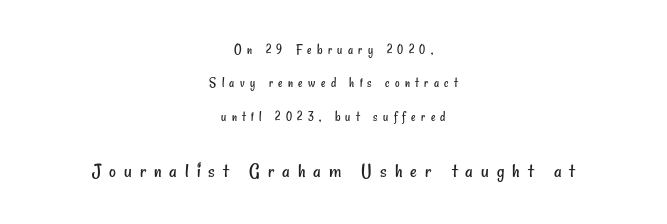
{"bold": "no", "underline": "no", "align": "center", "line_spacing": "loose", "line_spacing_ratio": 2.38, "letter_spacing": "wide", "letter_spacing_em": 0.38, "larger_block": "second", "size_ratio": 1.5, "glyph_px": 21}
